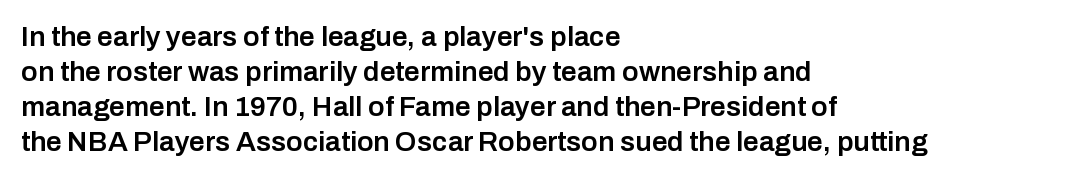
The image shows 28 px semibold sans-serif type, upright; set left-aligned, normal line spacing (1.25x), normal letter spacing, not underlined; low stroke contrast and a medium x-height.
